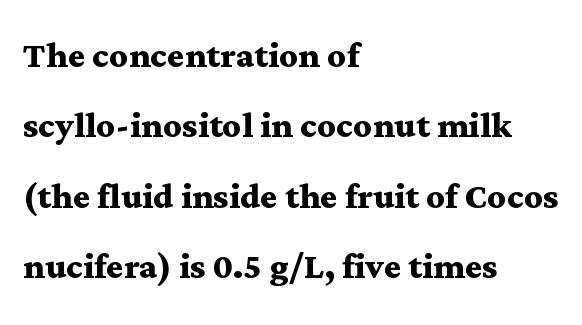
The image shows 46 px semibold, wide serif type, upright; set left-aligned, normal line spacing (1.53x), normal letter spacing, not underlined; medium stroke contrast and a medium x-height.
